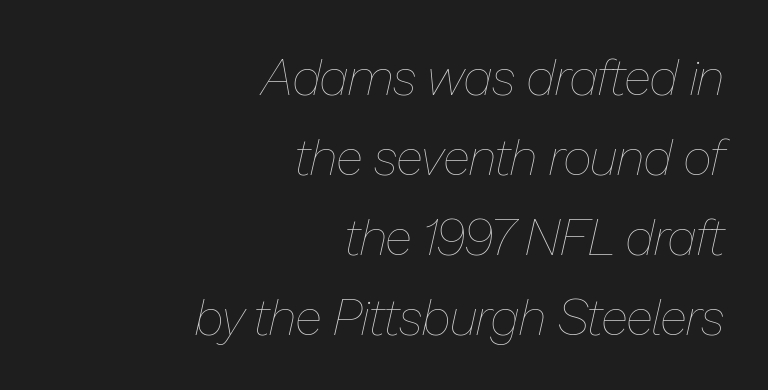
Q: Is the text bold? A: No.
Q: Is the text italic (slanted)? A: Yes, it leans right by about 13 degrees.
Q: Is the text underlined? A: No.
Q: How is the paragraph aligned? A: Right-aligned.
Q: Is the spacing between letters normal or unusually wide? A: Normal.
Q: Is the spacing between lines tight, normal or loose? A: Normal.
Q: Width (condensed, normal, or wide)? A: Normal.
Q: Stroke contrast? A: Low.
Q: x-height? A: Medium.
Q: Monospaced? A: No.
